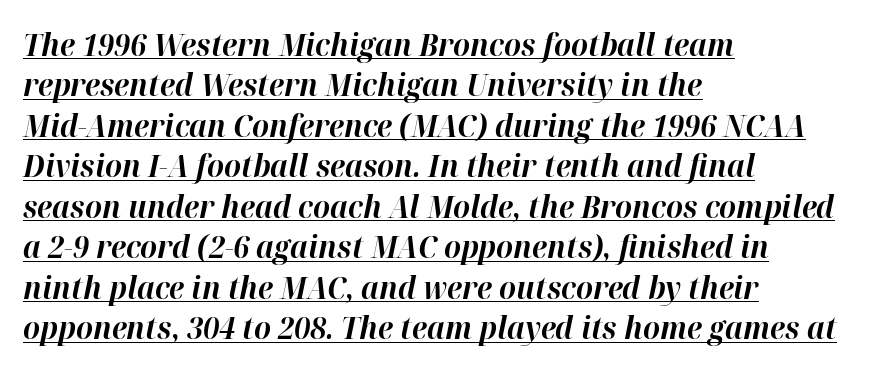
The image shows 30 px bold type, italic (leaning right); set left-aligned, normal line spacing (1.35x), normal letter spacing, underlined; high stroke contrast and a medium x-height.
